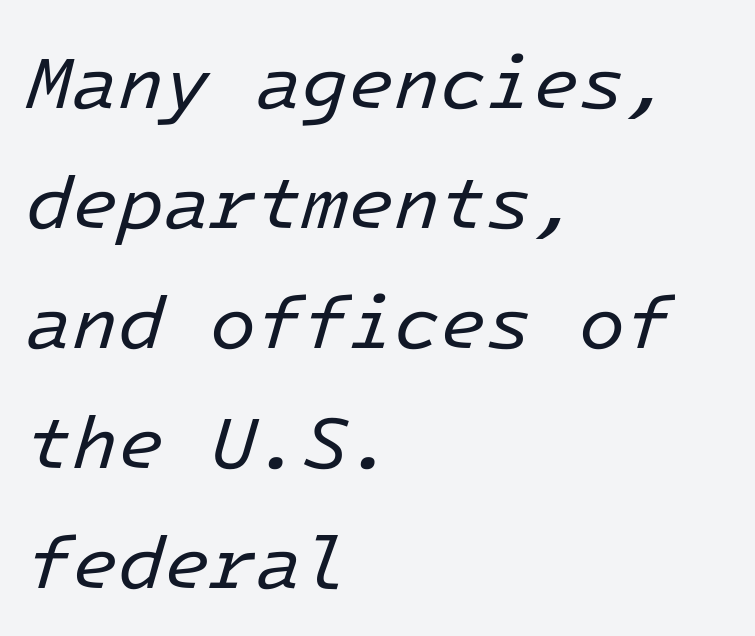
Leading: standard. Nothing heavy about these letters — not bold at all. Alignment: flush left. The font's italic variant was chosen for this text. No extra tracking has been applied to these lines.
